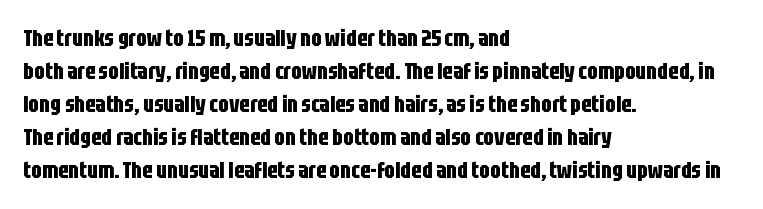
Q: Is the text bold? A: Yes.
Q: Is the text italic (slanted)? A: No, it is upright.
Q: Is the text underlined? A: No.
Q: How is the paragraph aligned? A: Left-aligned.
Q: Is the spacing between letters normal or unusually wide? A: Normal.
Q: Is the spacing between lines tight, normal or loose? A: Normal.
